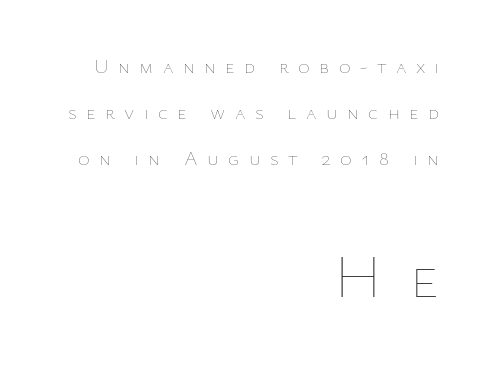
{"italic": "no", "bold": "no", "weight": "thin", "width": "normal", "stroke_contrast": "low", "x_height": "medium", "monospaced": "no", "underline": "no", "align": "right", "line_spacing": "loose", "line_spacing_ratio": 2.3, "letter_spacing": "wide", "letter_spacing_em": 0.47, "larger_block": "second", "size_ratio": 3.05, "glyph_px": 61}
